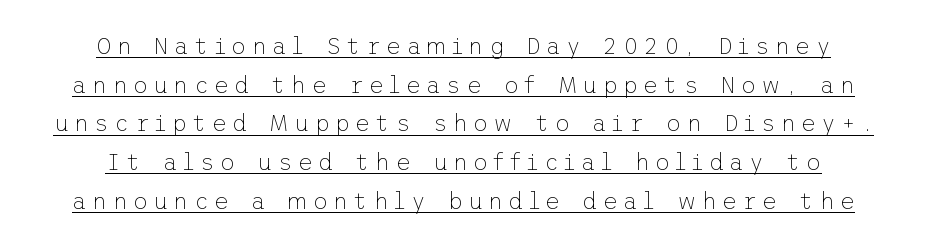
The image shows 23 px text type, upright; set normal line spacing (1.68x), unusually wide letter spacing (+0.23 em), underlined.
